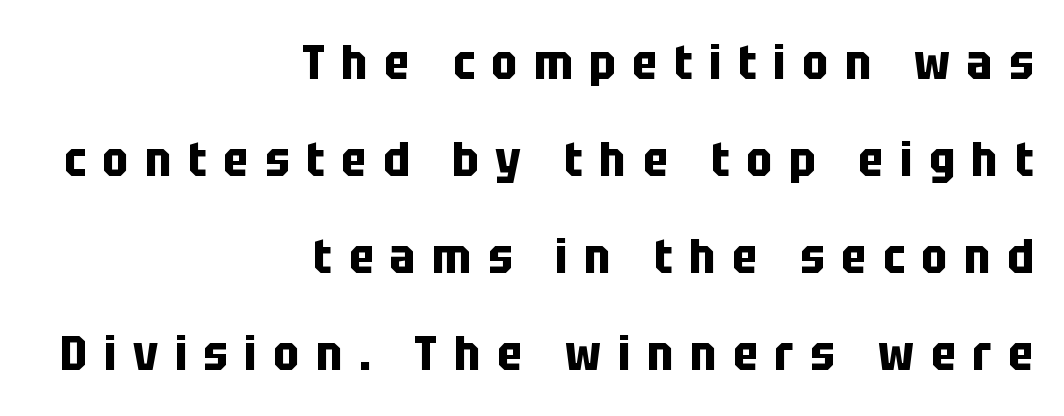
Each new line begins a long way beneath the previous one. The letters advance in unequal steps, a hallmark of proportional type. If you drew a ruler down the right edge, every line would touch it. The passage shown has open, widely tracked lettering throughout. The lettering stays uniformly vertical, giving the passage a roman look.
